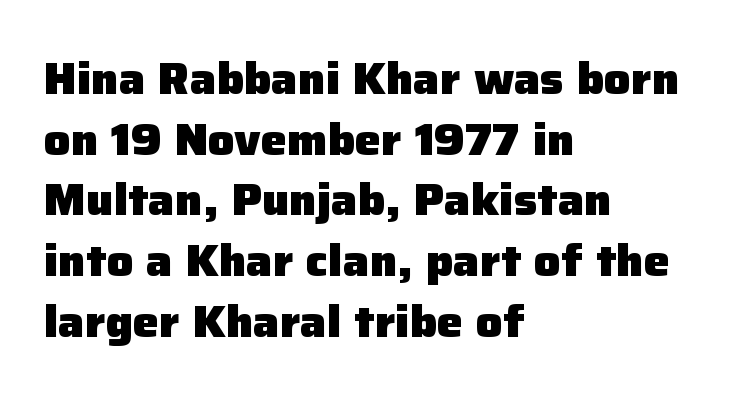
The image shows 44 px heavy sans-serif type, upright; set left-aligned, normal line spacing (1.38x), normal letter spacing, not underlined; low stroke contrast and a medium x-height.
